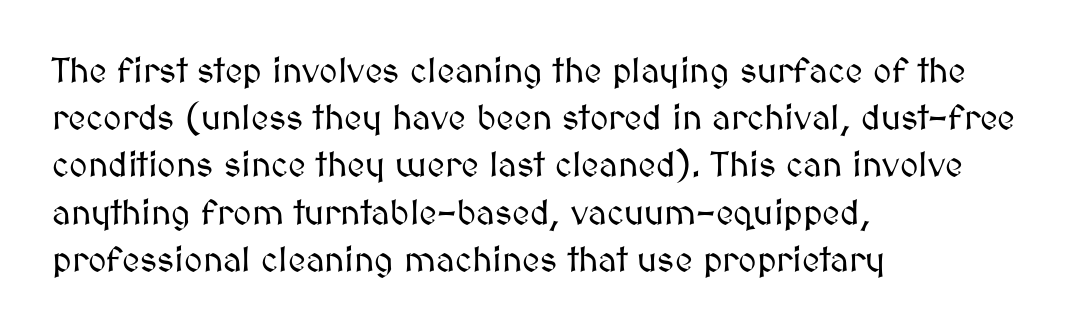
The image shows 35 px text type, upright; set left-aligned, normal line spacing (1.35x), normal letter spacing, not underlined; medium stroke contrast and a medium x-height.
